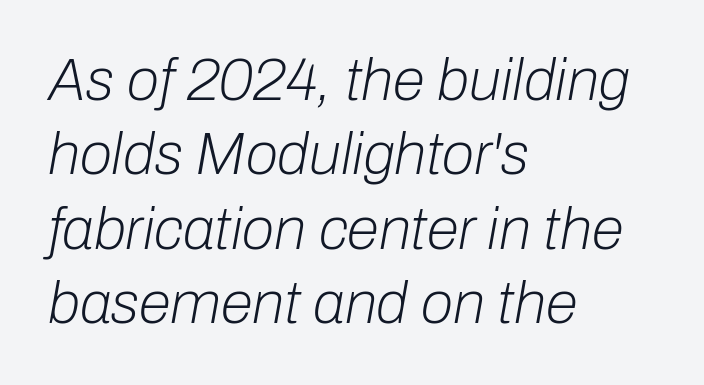
{"italic": "yes", "lean": "right", "slant_degrees": 10, "bold": "no", "weight": "light", "width": "normal", "stroke_contrast": "low", "x_height": "medium", "monospaced": "no", "underline": "no", "align": "left", "line_spacing": "normal", "line_spacing_ratio": 1.26, "letter_spacing": "normal", "letter_spacing_em": 0.0, "glyph_px": 59}
